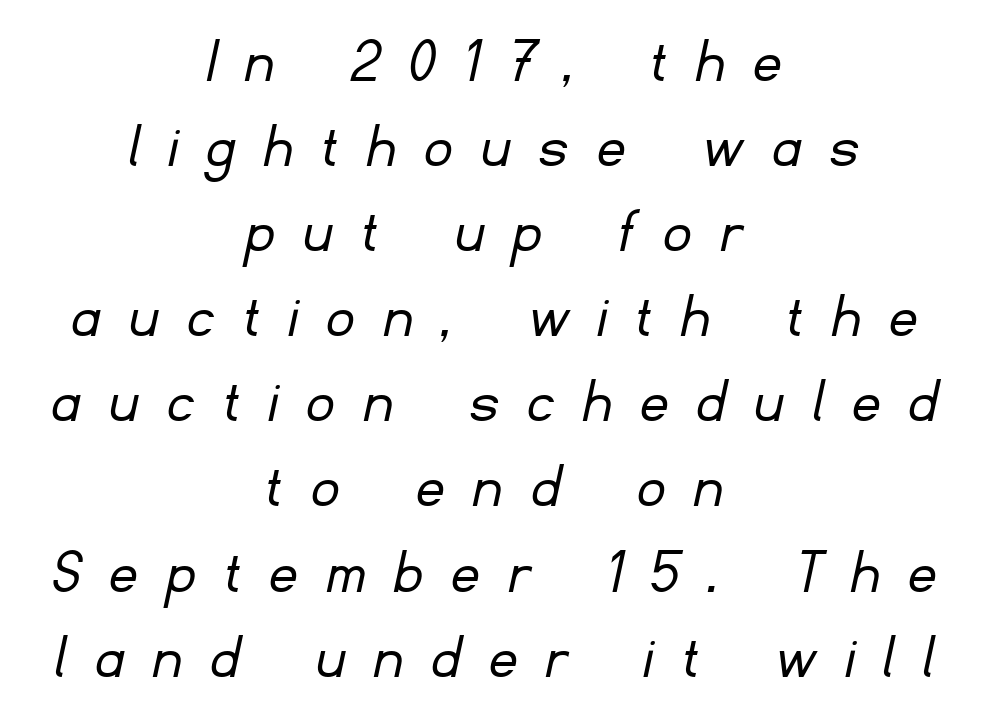
{"serif": "no", "bold": "no", "weight": "light", "width": "normal", "stroke_contrast": "low", "x_height": "small", "monospaced": "no", "underline": "no", "align": "center", "line_spacing": "normal", "line_spacing_ratio": 1.27, "letter_spacing": "wide", "letter_spacing_em": 0.45, "glyph_px": 67}
